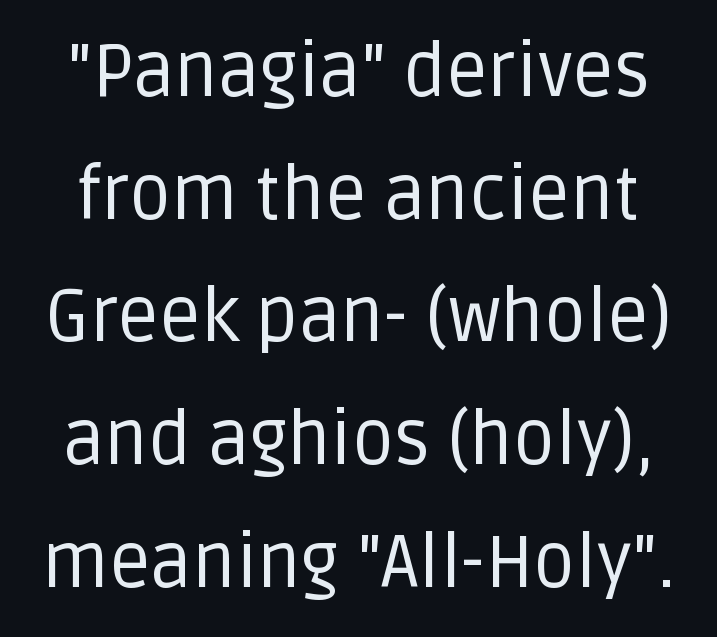
Q: Is the text bold? A: No.
Q: Is the text italic (slanted)? A: No, it is upright.
Q: Is the typeface a serif or a sans-serif typeface? A: Sans-serif.
Q: Is the text underlined? A: No.
Q: Is the spacing between letters normal or unusually wide? A: Normal.
Q: Is the spacing between lines tight, normal or loose? A: Normal.
Q: Width (condensed, normal, or wide)? A: Normal.
Q: Stroke contrast? A: Low.
Q: x-height? A: Large.
Q: Monospaced? A: No.
